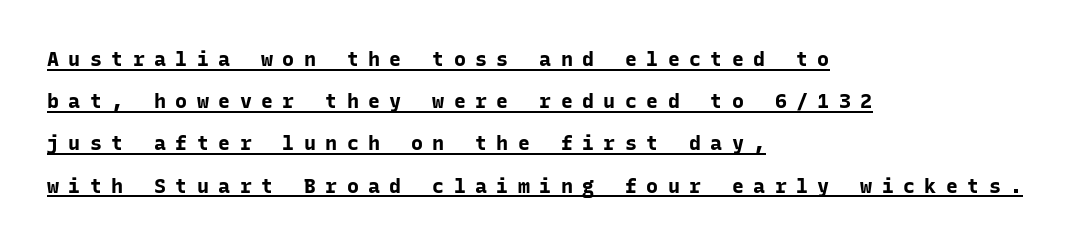
The axis of the letterforms is exactly vertical. Vertically, the passage feels expansive, rows floating well apart. Stroke thickness is high; the sample reads as a true bold. The compositor pushed each line to the left boundary. This is underlined copy, the kind a proofreader might mark for attention. Display-style spreading of the glyphs; the letterfit is very open.
